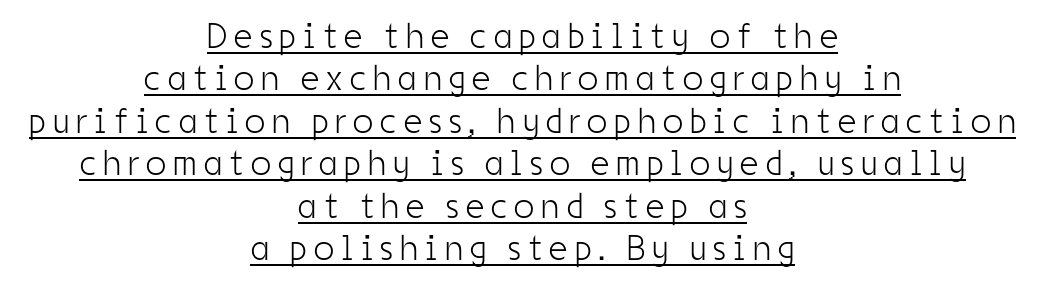
Q: Is the text bold? A: No.
Q: Is the text italic (slanted)? A: No, it is upright.
Q: Is the typeface a serif or a sans-serif typeface? A: Sans-serif.
Q: Is the text underlined? A: Yes.
Q: How is the paragraph aligned? A: Centered.
Q: Is the spacing between letters normal or unusually wide? A: Unusually wide.
Q: Width (condensed, normal, or wide)? A: Condensed.
Q: Stroke contrast? A: Low.
Q: x-height? A: Medium.
Q: Monospaced? A: No.
